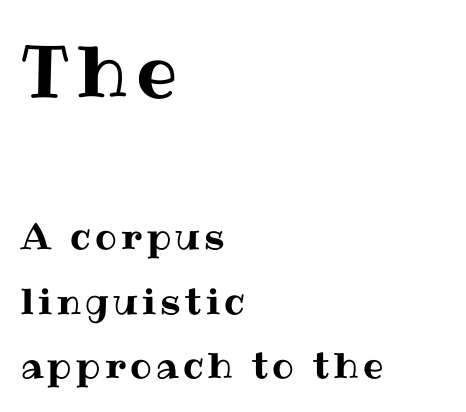
The image shows 73 px text type, upright; set left-aligned, line spacing 1.8x, not underlined; the first (top) block is 2.03x larger; medium stroke contrast and a medium x-height.
